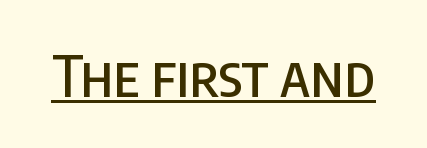
{"serif": "no", "italic": "no", "width": "condensed", "stroke_contrast": "low", "x_height": "large", "monospaced": "no", "underline": "yes", "letter_spacing": "normal", "letter_spacing_em": 0.0, "glyph_px": 57}
